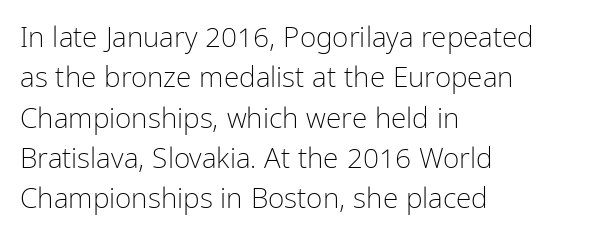
{"serif": "no", "italic": "no", "bold": "no", "weight": "light", "width": "condensed", "stroke_contrast": "low", "x_height": "medium", "monospaced": "no", "underline": "no", "align": "left", "line_spacing": "normal", "line_spacing_ratio": 1.44, "letter_spacing": "normal", "letter_spacing_em": 0.0, "glyph_px": 28}
